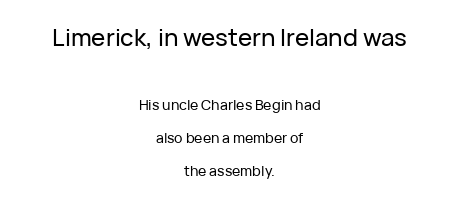
Q: Is the text italic (slanted)? A: No, it is upright.
Q: Is the text underlined? A: No.
Q: How is the paragraph aligned? A: Centered.
Q: Is the spacing between letters normal or unusually wide? A: Normal.
Q: Is the spacing between lines tight, normal or loose? A: Loose.
Q: Which block of text is set in a larger size, the first (top) or the second (bottom)? A: The first (top) one.
